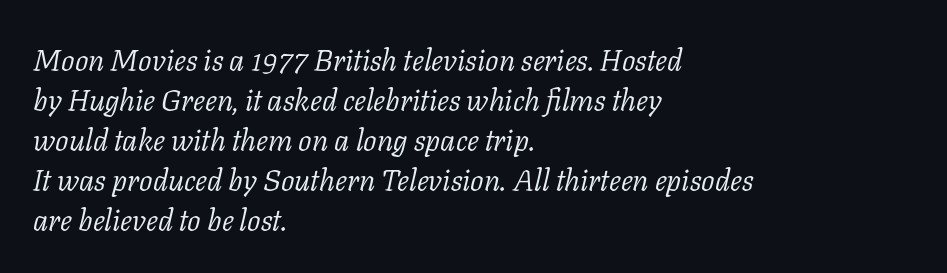
{"serif": "yes", "italic": "yes", "lean": "right", "slant_degrees": 11, "bold": "no", "weight": "light", "width": "normal", "stroke_contrast": "low", "x_height": "medium", "monospaced": "no", "underline": "no", "align": "left", "line_spacing": "normal", "line_spacing_ratio": 1.33, "letter_spacing": "normal", "letter_spacing_em": 0.0, "glyph_px": 30}
